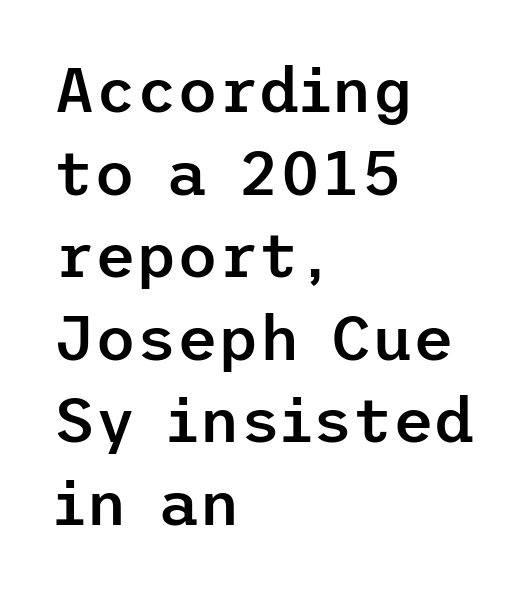
Q: Is the text bold? A: Semi-bold.
Q: Is the text italic (slanted)? A: No, it is upright.
Q: Is the typeface a serif or a sans-serif typeface? A: Sans-serif.
Q: Is the text underlined? A: No.
Q: How is the paragraph aligned? A: Left-aligned.
Q: Is the spacing between letters normal or unusually wide? A: Normal.
Q: Is the spacing between lines tight, normal or loose? A: Normal.
Q: Width (condensed, normal, or wide)? A: Normal.
Q: Stroke contrast? A: Low.
Q: x-height? A: Medium.
